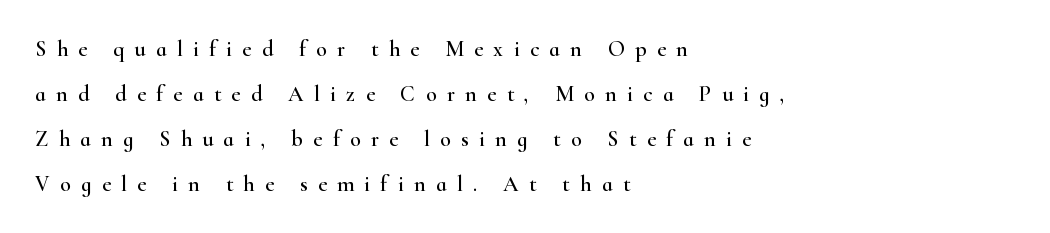
{"italic": "no", "underline": "no", "align": "left", "line_spacing": "loose", "line_spacing_ratio": 2.04, "letter_spacing": "wide", "letter_spacing_em": 0.47, "glyph_px": 22}
